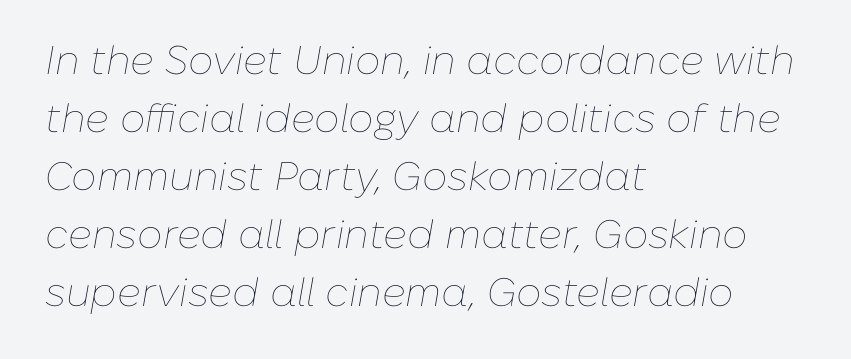
The image shows 40 px thin type, italic (leaning right); set left-aligned, normal line spacing (1.45x), normal letter spacing, not underlined; low stroke contrast and a medium x-height.
